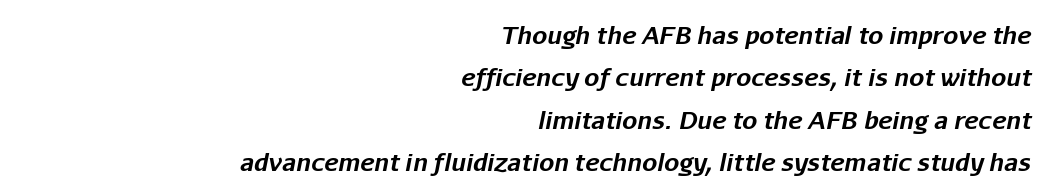
The image shows 24 px bold type, italic (leaning right); set right-aligned, line spacing 1.77x, normal letter spacing, not underlined.
